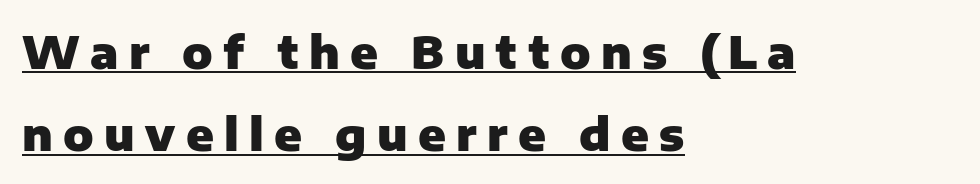
The image shows 45 px heavy sans-serif type, upright; set left-aligned, line spacing 1.83x, unusually wide letter spacing (+0.23 em), underlined; low stroke contrast and a medium x-height.
